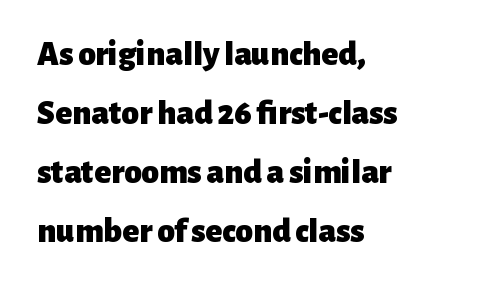
The type family on display is of the sans-serif kind. The foot of each line stays bare and open. How are the letters spaced? Ordinarily, with no added tracking. Casual observation: everything's shoved over to the left. Each letter keeps its own natural width here, so spacing adapts to shape. Posture: vertical.
